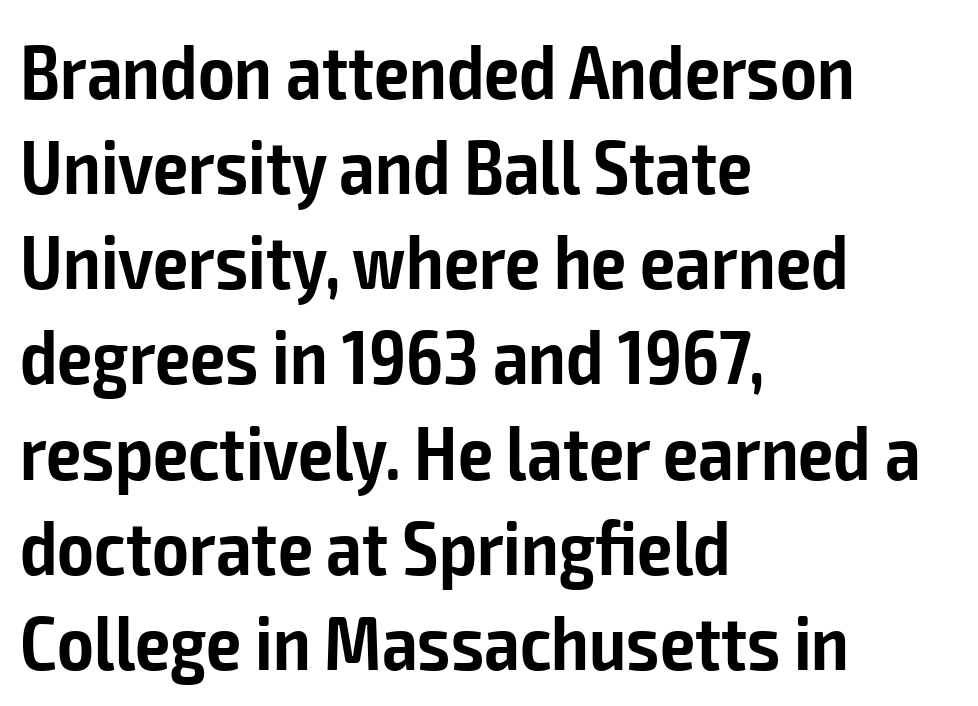
Bare-footed words on every line. Look at the bottom of the vertical strokes: they stop flat, with no serifs. Is this a fixed-width face? No — the glyphs have proportional, varying widths. Leftover space on each line is placed entirely after the last word.
